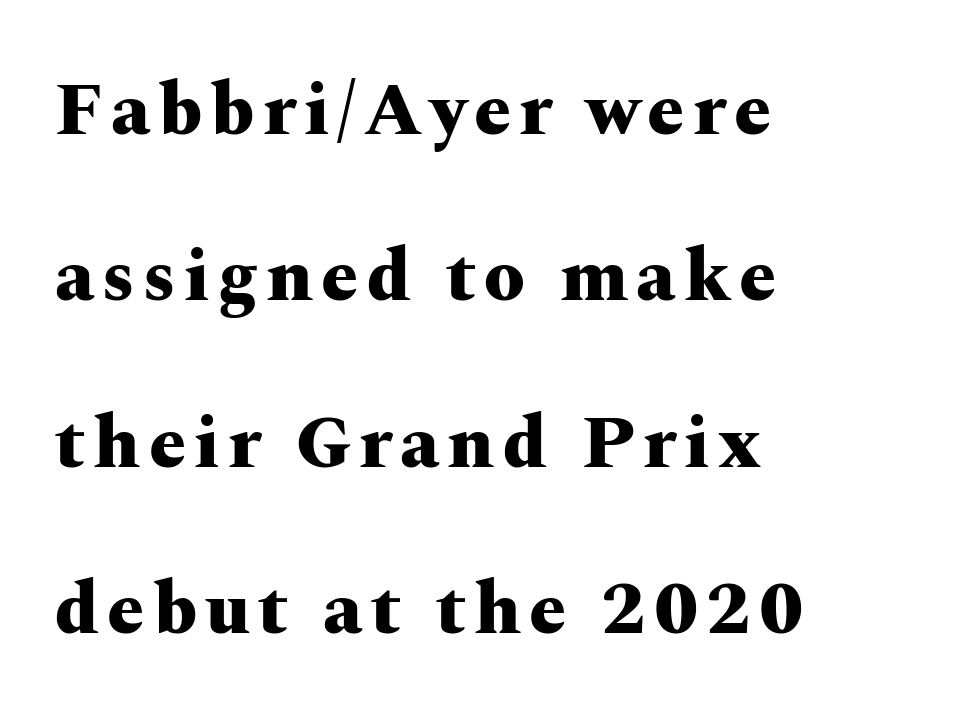
Q: Is the text bold? A: Yes.
Q: Is the text italic (slanted)? A: No, it is upright.
Q: Is the typeface a serif or a sans-serif typeface? A: Serif.
Q: Is the text underlined? A: No.
Q: How is the paragraph aligned? A: Left-aligned.
Q: Is the spacing between lines tight, normal or loose? A: Loose.
Q: Width (condensed, normal, or wide)? A: Wide.
Q: Stroke contrast? A: Medium.
Q: x-height? A: Medium.
Q: Monospaced? A: No.
